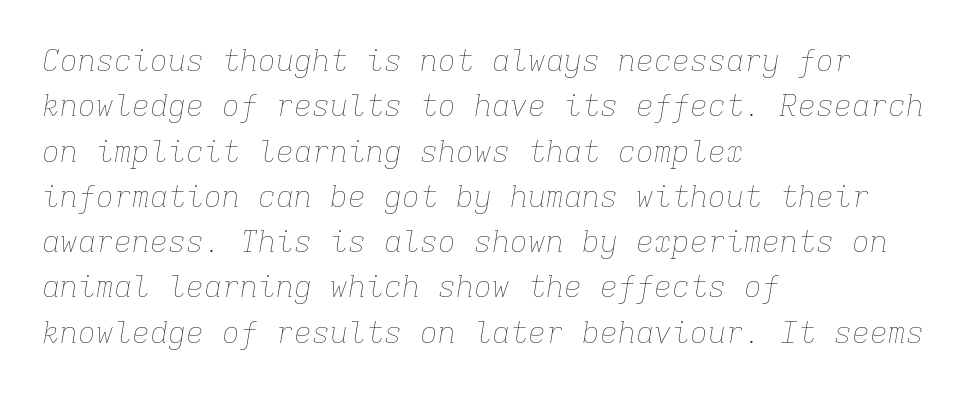
{"italic": "yes", "lean": "right", "slant_degrees": 9, "bold": "no", "weight": "thin", "width": "normal", "stroke_contrast": "low", "x_height": "medium", "monospaced": "yes", "underline": "no", "align": "left", "line_spacing": "normal", "line_spacing_ratio": 1.51, "letter_spacing": "normal", "letter_spacing_em": 0.0, "glyph_px": 30}
